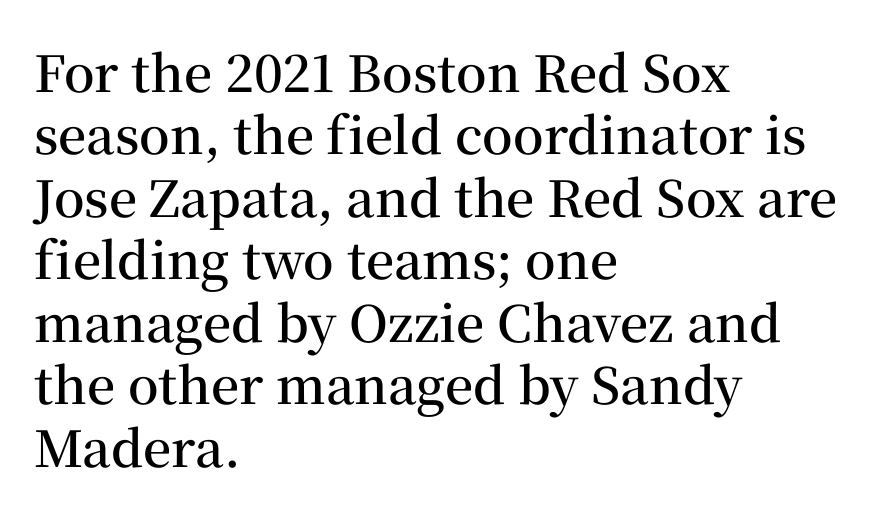
{"serif": "yes", "italic": "no", "bold": "semi", "weight": "semibold", "width": "normal", "stroke_contrast": "medium", "x_height": "medium", "monospaced": "no", "underline": "no", "align": "left", "line_spacing": "normal", "line_spacing_ratio": 1.25, "letter_spacing": "normal", "letter_spacing_em": 0.0, "glyph_px": 50}
